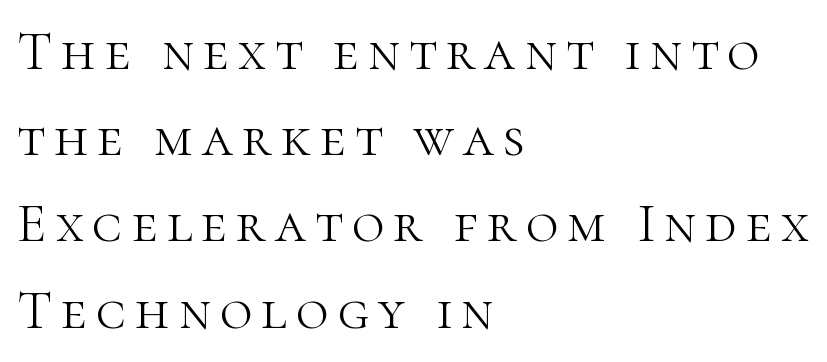
{"serif": "yes", "italic": "no", "bold": "no", "weight": "light", "width": "normal", "stroke_contrast": "high", "x_height": "medium", "monospaced": "no", "underline": "no", "align": "left", "line_spacing": "normal", "line_spacing_ratio": 1.54, "glyph_px": 56}
